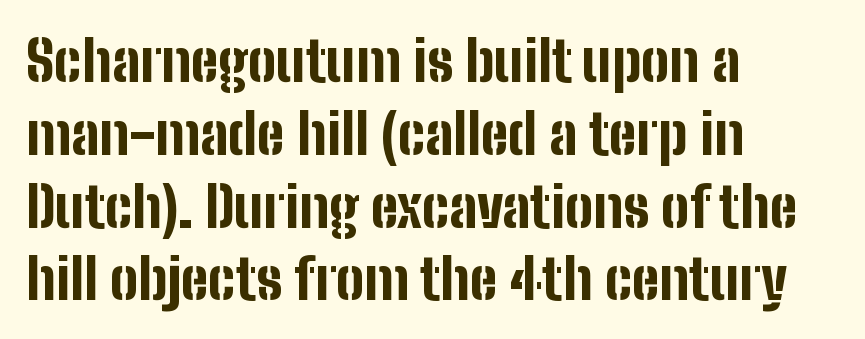
When letters stand straight like this, we call the style roman or upright. The letters are bold, with thick, heavy strokes. Each letter keeps its own natural width here, so spacing adapts to shape. The rag falls on the right side of this text block. Quick note: underline off.
